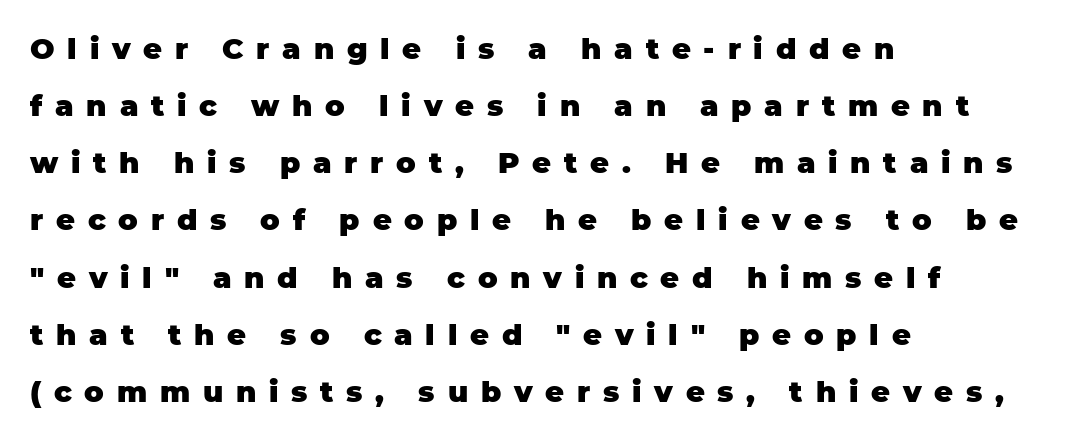
Emphasis by weight is at full strength: bold. Looks like regular typesetting: each glyph gets only the width it needs. The setting favours the left margin, as ordinary paragraphs usually do. This sample trades compactness for vertical openness between lines. A bare baseline throughout the passage.
